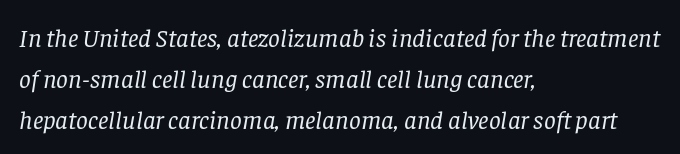
Q: Is the text bold? A: No.
Q: Is the text italic (slanted)? A: Yes, it leans right by about 8 degrees.
Q: Is the text underlined? A: No.
Q: How is the paragraph aligned? A: Left-aligned.
Q: Is the spacing between letters normal or unusually wide? A: Normal.
Q: Is the spacing between lines tight, normal or loose? A: Normal.
